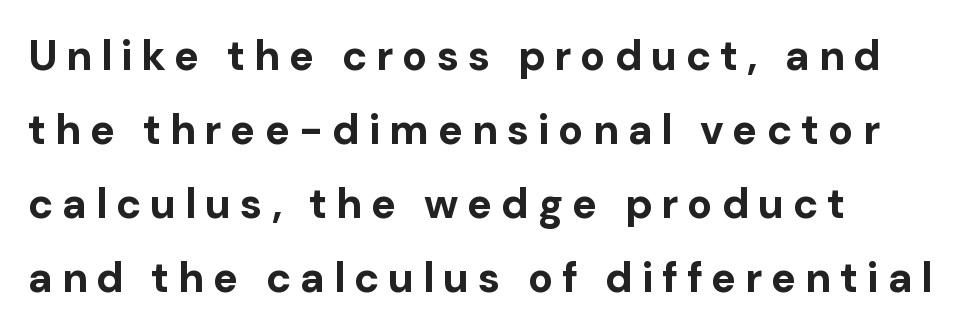
This is roman type, the default non-slanted kind. Serif or sans? Sans — the stroke terminals are bare. Compared with a centered layout, this one pins lines to the left instead. There is plenty of visible air inserted between adjacent glyphs.
